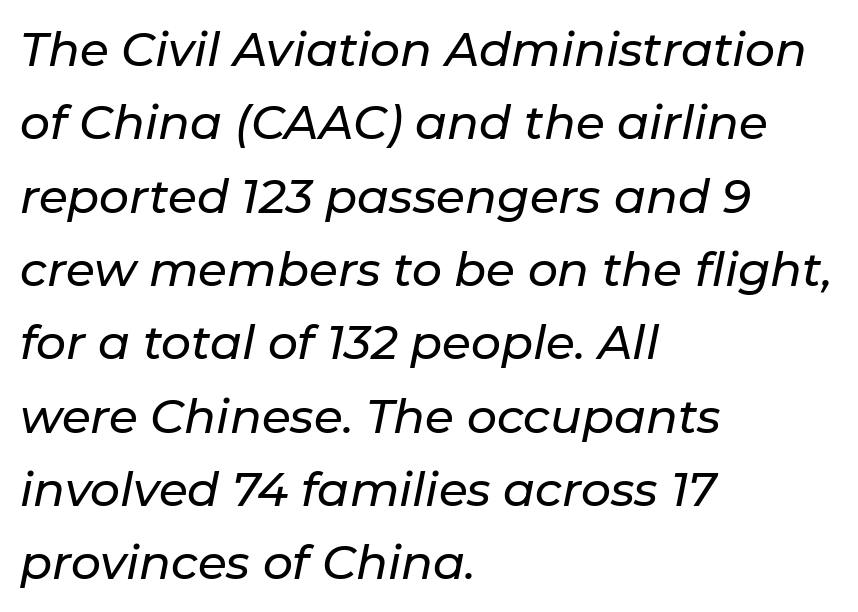
{"italic": "yes", "lean": "right", "slant_degrees": 11, "width": "normal", "stroke_contrast": "low", "x_height": "medium", "monospaced": "no", "underline": "no", "align": "left", "line_spacing": "normal", "line_spacing_ratio": 1.56, "letter_spacing": "normal", "letter_spacing_em": 0.0, "glyph_px": 47}
